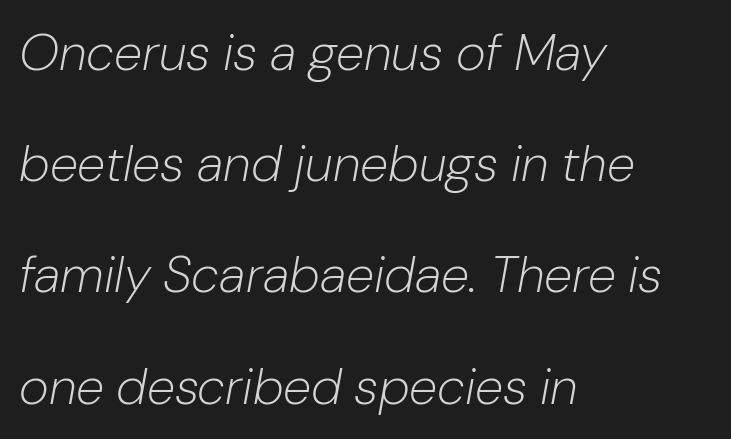
{"italic": "yes", "lean": "right", "slant_degrees": 10, "bold": "no", "weight": "light", "width": "normal", "stroke_contrast": "low", "x_height": "medium", "monospaced": "no", "underline": "no", "align": "left", "line_spacing": "loose", "line_spacing_ratio": 2.18, "letter_spacing": "normal", "letter_spacing_em": 0.0, "glyph_px": 51}
